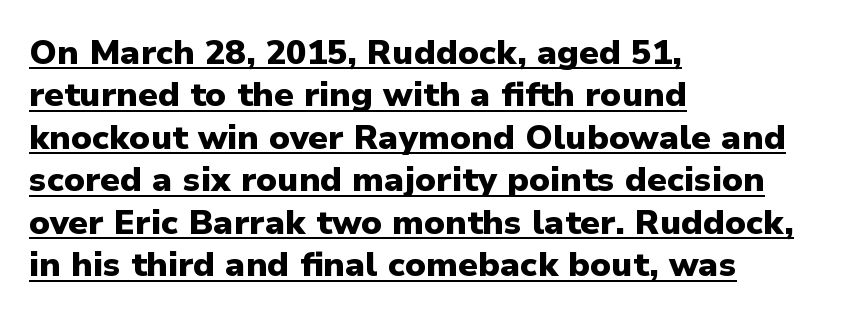
{"serif": "no", "italic": "no", "bold": "yes", "weight": "heavy", "width": "normal", "stroke_contrast": "low", "x_height": "medium", "monospaced": "no", "underline": "yes", "align": "left", "line_spacing": "normal", "line_spacing_ratio": 1.25, "letter_spacing": "normal", "letter_spacing_em": 0.0, "glyph_px": 34}
